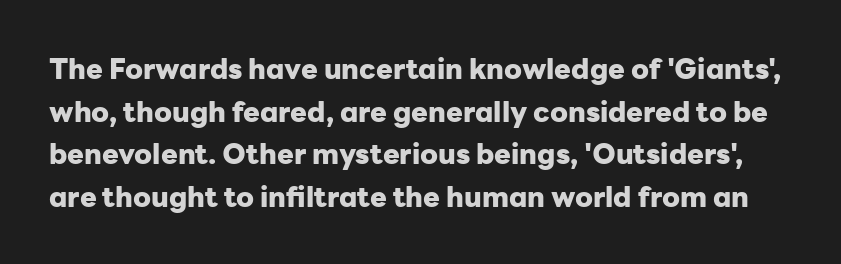
The image shows 28 px heavy sans-serif type, upright; set normal line spacing (1.52x), normal letter spacing, not underlined; low stroke contrast and a medium x-height.
